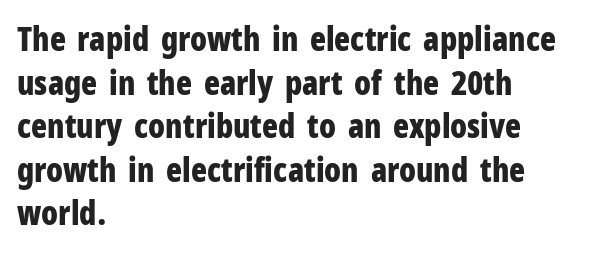
I'd call this a sans setting — the letters go barefoot. You could not count columns in this text — the font is proportionally spaced. The zone under the glyphs is completely vacant. Emphasis by weight is at full strength: bold. Tracking here is standard; glyphs follow each other at the usual distance. Regarding leading, the lines here are spaced in the standard way.
